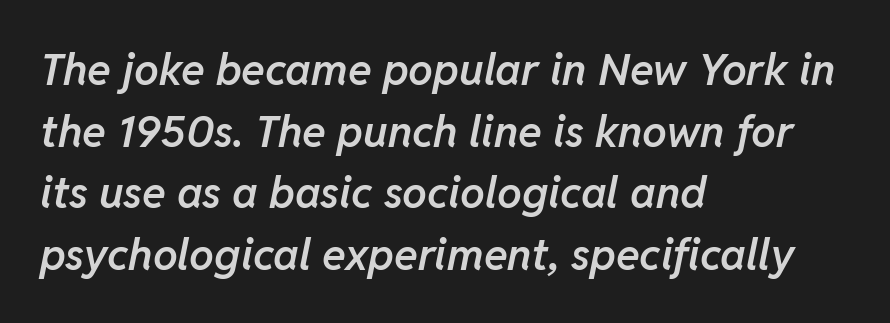
Q: Is the text bold? A: Semi-bold.
Q: Is the text italic (slanted)? A: Yes, it leans right by about 11 degrees.
Q: Is the text underlined? A: No.
Q: How is the paragraph aligned? A: Left-aligned.
Q: Is the spacing between letters normal or unusually wide? A: Normal.
Q: Is the spacing between lines tight, normal or loose? A: Normal.
Q: Width (condensed, normal, or wide)? A: Normal.
Q: Stroke contrast? A: Low.
Q: x-height? A: Medium.
Q: Monospaced? A: No.
